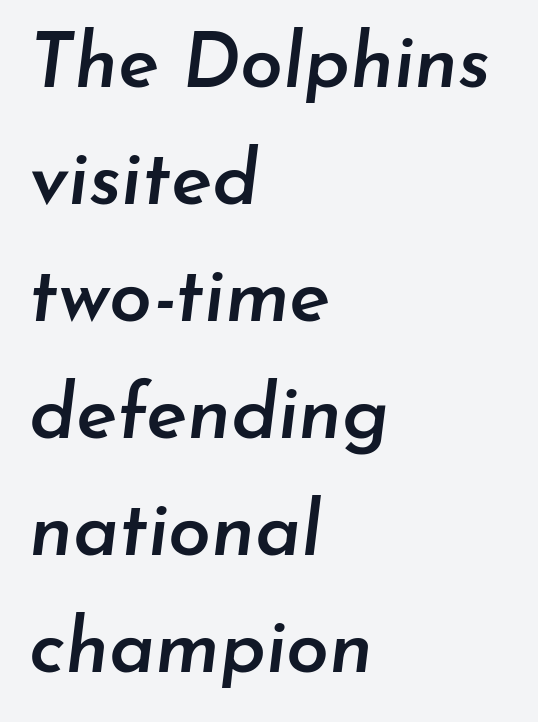
{"italic": "yes", "lean": "right", "slant_degrees": 7, "bold": "semi", "weight": "semibold", "width": "normal", "stroke_contrast": "low", "x_height": "small", "monospaced": "no", "underline": "no", "align": "left", "line_spacing": "normal", "line_spacing_ratio": 1.52, "letter_spacing": "normal", "letter_spacing_em": 0.0, "glyph_px": 77}
